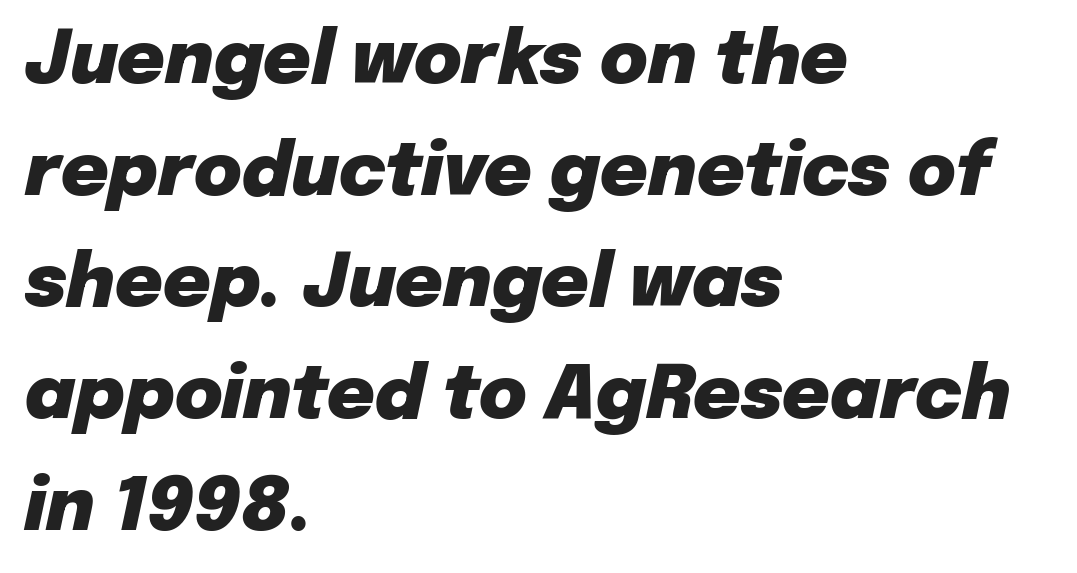
{"italic": "yes", "lean": "right", "slant_degrees": 12, "bold": "yes", "weight": "heavy", "width": "normal", "stroke_contrast": "low", "x_height": "medium", "monospaced": "no", "underline": "no", "align": "left", "line_spacing": "normal", "line_spacing_ratio": 1.53, "letter_spacing": "normal", "letter_spacing_em": 0.0, "glyph_px": 73}
